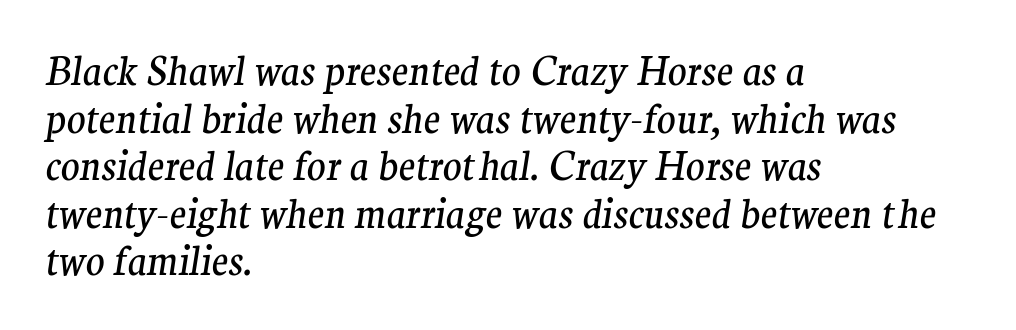
{"serif": "yes", "italic": "yes", "lean": "right", "slant_degrees": 9, "bold": "no", "weight": "regular", "width": "normal", "stroke_contrast": "medium", "x_height": "medium", "monospaced": "no", "underline": "no", "align": "left", "line_spacing_ratio": 1.22, "letter_spacing": "normal", "letter_spacing_em": 0.0, "glyph_px": 39}
